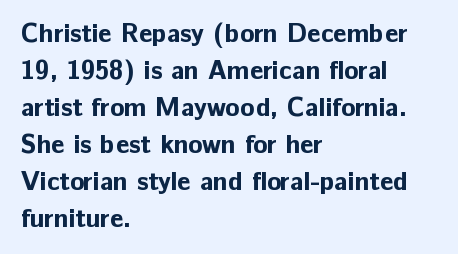
These words are printed bold, with thick strokes throughout. Between one letter and the next there's only the usual sliver of space. The letters stand straight up with perfectly vertical stems. The rendering anchors every line to the left-hand side. The leading is moderate, giving the passage an even texture.
